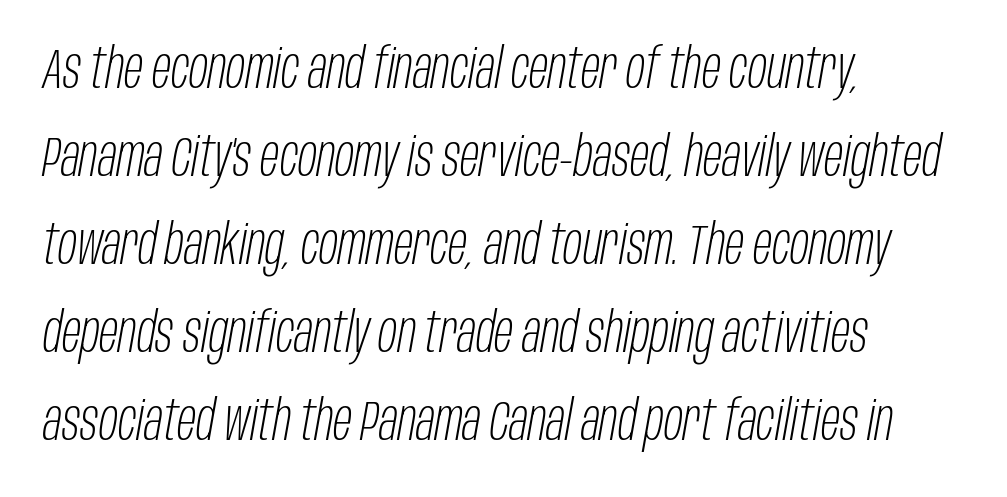
{"italic": "yes", "lean": "right", "slant_degrees": 10, "bold": "no", "weight": "light", "width": "condensed", "stroke_contrast": "low", "x_height": "large", "monospaced": "no", "underline": "no", "align": "left", "line_spacing": "normal", "line_spacing_ratio": 1.57, "letter_spacing": "normal", "letter_spacing_em": 0.0, "glyph_px": 56}
